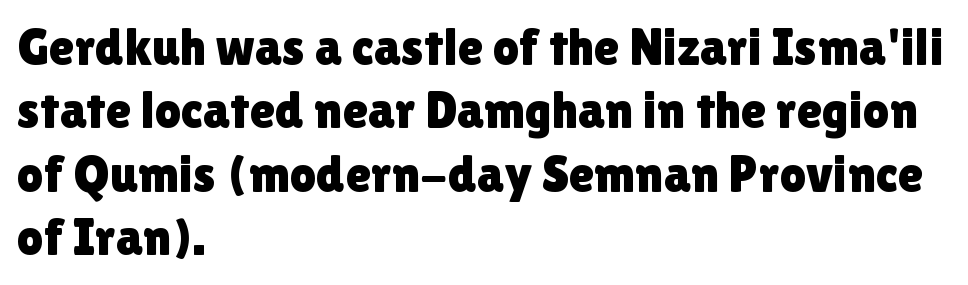
{"serif": "no", "italic": "no", "width": "normal", "stroke_contrast": "low", "x_height": "medium", "monospaced": "no", "underline": "no", "align": "left", "line_spacing_ratio": 1.22, "letter_spacing": "normal", "letter_spacing_em": 0.0, "glyph_px": 52}
